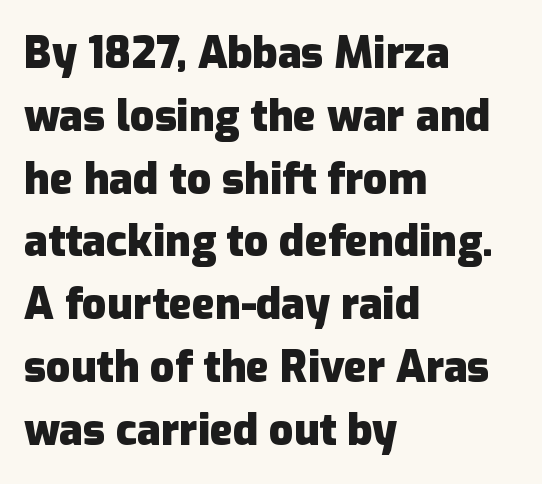
The passage shown is typed in a proportional face where columns would drift. Reading down the block, your eye returns to a fixed left position each line. The space between consecutive lines is moderate. How are the letters spaced? Ordinarily, with no added tracking. Serif or sans? Sans — the stroke terminals are bare. Has an underline been added? It has not.
